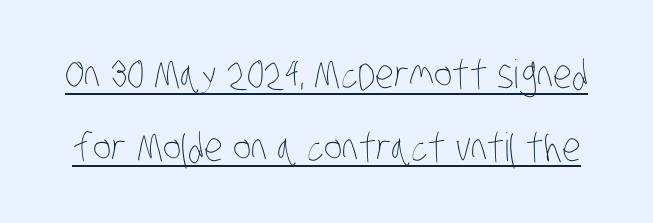
The image shows 39 px thin, condensed type; set line spacing 1.86x, normal letter spacing, underlined; low stroke contrast and a large x-height.
